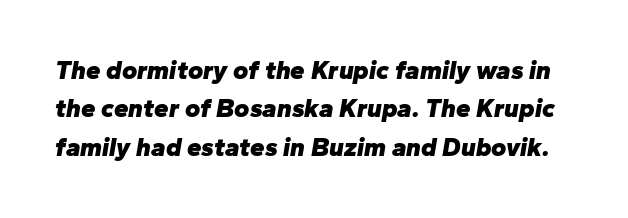
Q: Is the text bold? A: Yes.
Q: Is the text italic (slanted)? A: Yes, it leans right by about 10 degrees.
Q: Is the text underlined? A: No.
Q: Is the spacing between letters normal or unusually wide? A: Normal.
Q: Is the spacing between lines tight, normal or loose? A: Normal.
